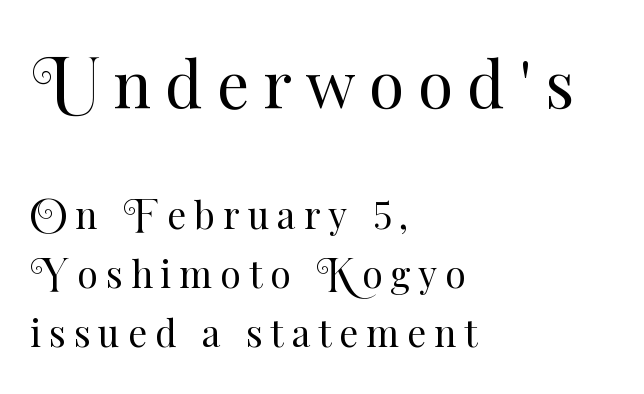
The image shows 64 px regular-weight type, upright; set left-aligned, normal line spacing (1.6x), unusually wide letter spacing (+0.22 em), not underlined; the first (top) block is 1.73x larger; medium stroke contrast and a small x-height.
